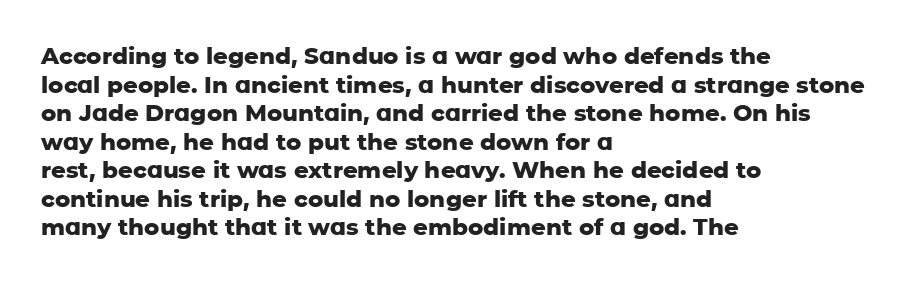
The image shows 23 px bold type, upright; set left-aligned, line spacing 1.24x, normal letter spacing, not underlined.
